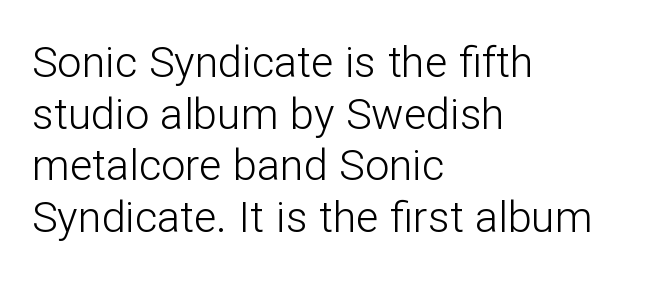
{"serif": "no", "italic": "no", "bold": "no", "weight": "light", "width": "normal", "stroke_contrast": "low", "x_height": "medium", "monospaced": "no", "underline": "no", "align": "left", "line_spacing_ratio": 1.2, "letter_spacing": "normal", "letter_spacing_em": 0.0, "glyph_px": 43}
